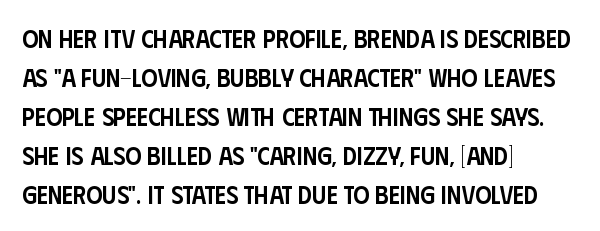
Q: Is the text bold? A: Semi-bold.
Q: Is the text italic (slanted)? A: No, it is upright.
Q: Is the text underlined? A: No.
Q: How is the paragraph aligned? A: Left-aligned.
Q: Is the spacing between letters normal or unusually wide? A: Normal.
Q: Is the spacing between lines tight, normal or loose? A: Normal.
